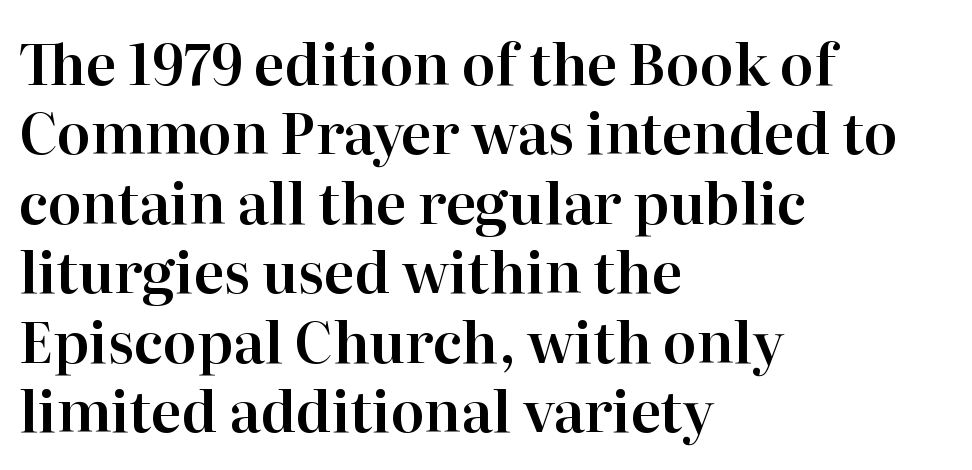
The image shows 56 px serif type, upright; set left-aligned, line spacing 1.24x, normal letter spacing, not underlined; high stroke contrast and a medium x-height.
